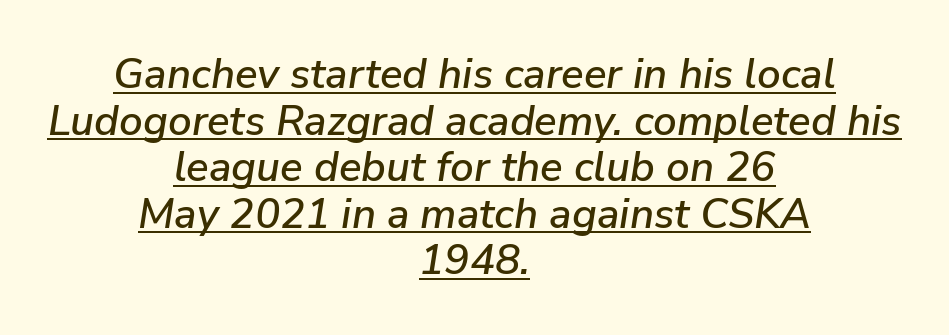
Q: Is the text italic (slanted)? A: Yes, it leans right by about 9 degrees.
Q: Is the text underlined? A: Yes.
Q: How is the paragraph aligned? A: Centered.
Q: Is the spacing between letters normal or unusually wide? A: Normal.
Q: Is the spacing between lines tight, normal or loose? A: Tight.
Q: Width (condensed, normal, or wide)? A: Normal.
Q: Stroke contrast? A: Low.
Q: x-height? A: Medium.
Q: Monospaced? A: No.
